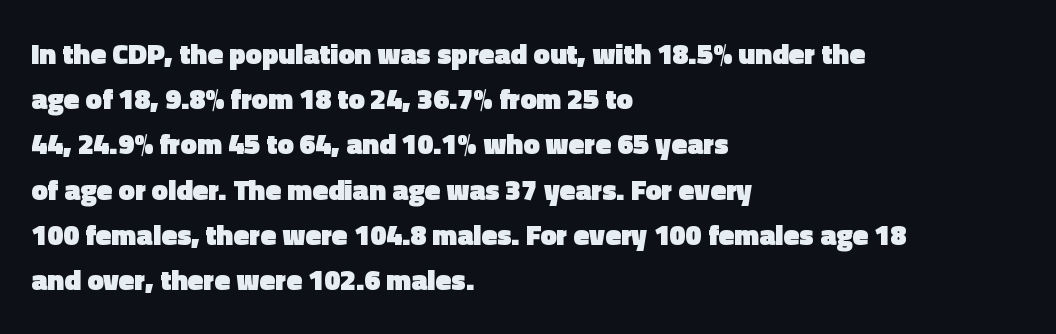
The image shows 29 px heavy sans-serif type, upright; set left-aligned, normal line spacing (1.56x), normal letter spacing, not underlined; a medium x-height.
